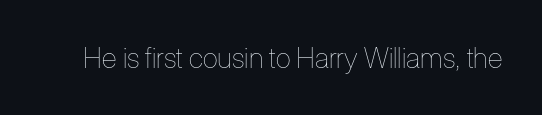
{"italic": "no", "bold": "no", "weight": "thin", "width": "condensed", "stroke_contrast": "low", "x_height": "medium", "monospaced": "no", "underline": "no", "letter_spacing": "normal", "letter_spacing_em": 0.0, "glyph_px": 28}
